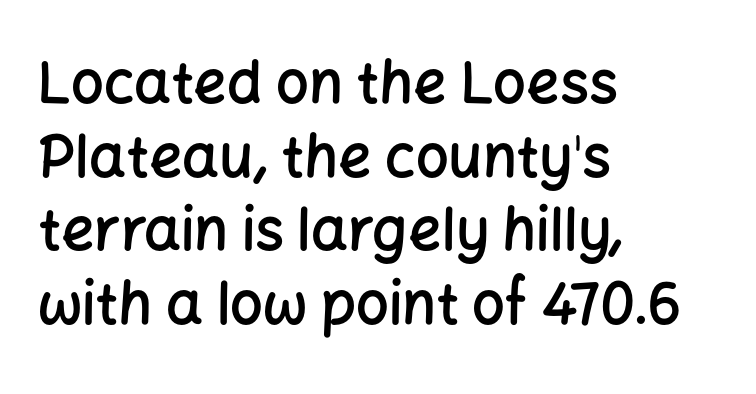
Nothing unusual about the tracking: characters are spaced as the font intends. The face used here is a sans, in the tradition of grotesques and geometrics. Caption: semibold face, moderately heavy strokes. Underlining? Definitely not there. Here the designer chose a conventional face with non-uniform glyph widths. The letters stand upright; this is a roman face.
